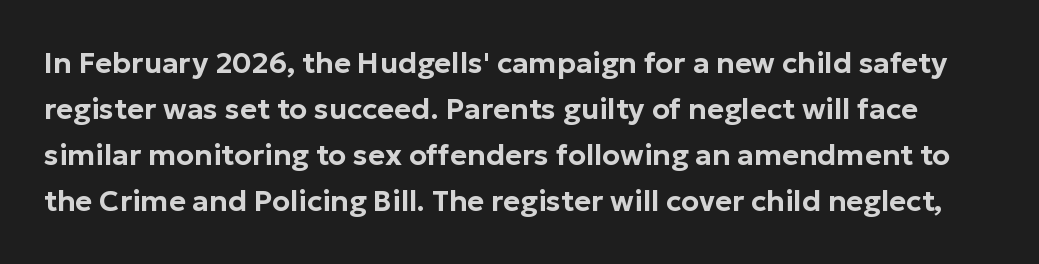
Q: Is the text italic (slanted)? A: No, it is upright.
Q: Is the typeface a serif or a sans-serif typeface? A: Sans-serif.
Q: Is the text underlined? A: No.
Q: Is the spacing between letters normal or unusually wide? A: Normal.
Q: Is the spacing between lines tight, normal or loose? A: Normal.
Q: Width (condensed, normal, or wide)? A: Normal.
Q: Stroke contrast? A: Low.
Q: x-height? A: Medium.
Q: Monospaced? A: No.
